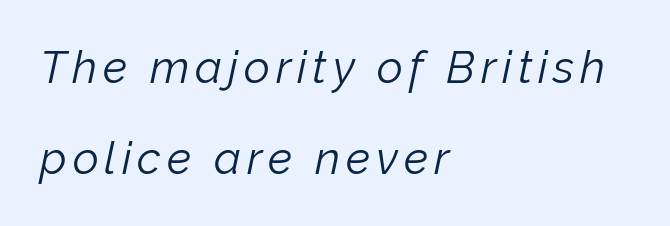
{"italic": "yes", "lean": "right", "slant_degrees": 12, "bold": "no", "weight": "light", "width": "normal", "stroke_contrast": "low", "x_height": "medium", "monospaced": "no", "underline": "no", "align": "left", "line_spacing": "loose", "line_spacing_ratio": 2.03, "glyph_px": 45}
